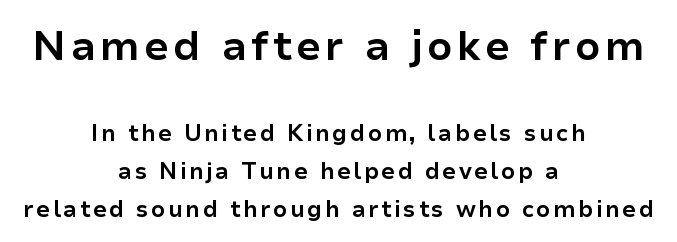
The lines sit at an ordinary, default distance from one another. Plain, unruled lines of type. Typeset on center — no edge is straight. Regarding serifs, this sample does without them. The sample has been set heavy, in full bold. Unlike italic type, these characters show no tilt at all.
